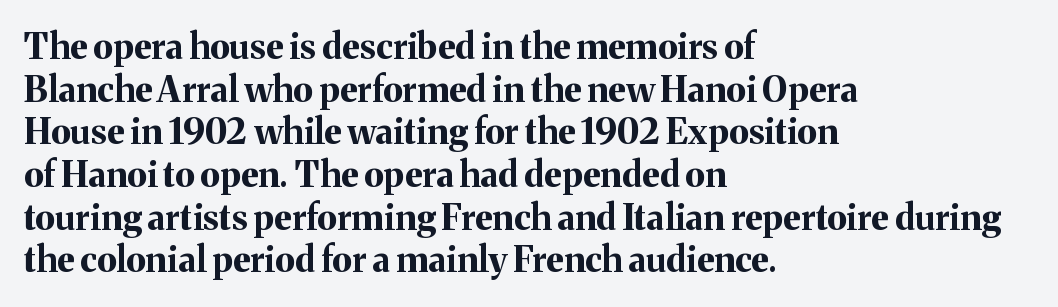
The image shows 35 px bold serif type, upright; set left-aligned, line spacing 1.22x, normal letter spacing, not underlined; medium stroke contrast and a medium x-height.
